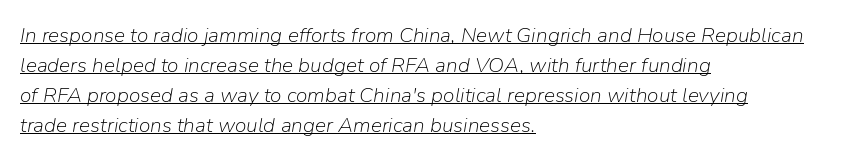
The designer left line spacing at the default. A quiet, ordinary-to-light weight characterises the typeface. When letters slant like this, we call the style italic. The ragged edge is on the right, which tells us the setting is flush left.
